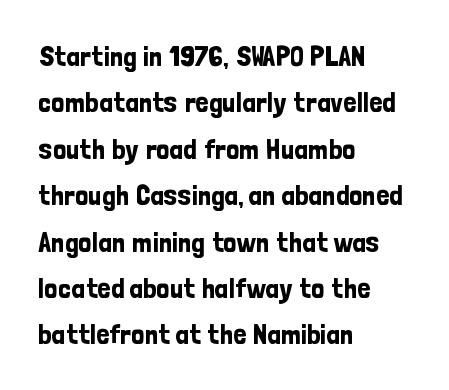
{"serif": "no", "italic": "no", "width": "condensed", "stroke_contrast": "low", "x_height": "medium", "monospaced": "no", "underline": "no", "align": "left", "line_spacing": "normal", "line_spacing_ratio": 1.6, "letter_spacing": "normal", "letter_spacing_em": 0.0, "glyph_px": 29}
